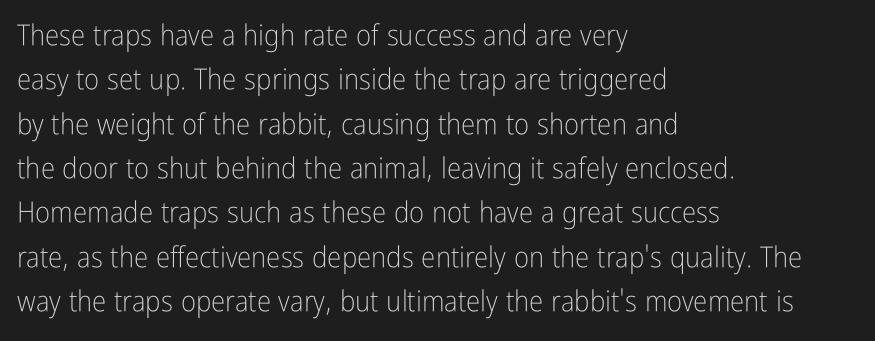
Q: Is the text bold? A: No.
Q: Is the text italic (slanted)? A: No, it is upright.
Q: Is the typeface a serif or a sans-serif typeface? A: Sans-serif.
Q: Is the text underlined? A: No.
Q: How is the paragraph aligned? A: Left-aligned.
Q: Is the spacing between letters normal or unusually wide? A: Normal.
Q: Is the spacing between lines tight, normal or loose? A: Normal.
Q: Width (condensed, normal, or wide)? A: Condensed.
Q: Stroke contrast? A: Low.
Q: x-height? A: Medium.
Q: Monospaced? A: No.
